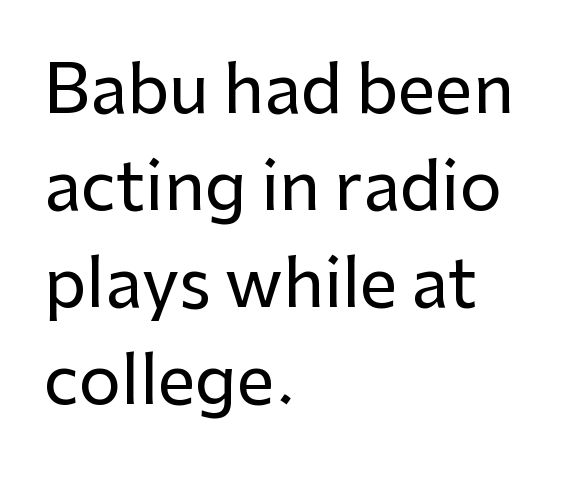
Q: Is the text italic (slanted)? A: No, it is upright.
Q: Is the typeface a serif or a sans-serif typeface? A: Sans-serif.
Q: Is the text underlined? A: No.
Q: How is the paragraph aligned? A: Left-aligned.
Q: Is the spacing between letters normal or unusually wide? A: Normal.
Q: Is the spacing between lines tight, normal or loose? A: Normal.
Q: Width (condensed, normal, or wide)? A: Normal.
Q: Stroke contrast? A: Low.
Q: x-height? A: Medium.
Q: Monospaced? A: No.
